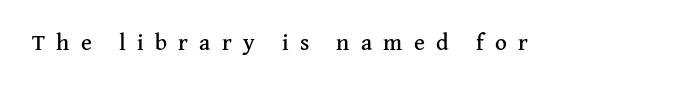
{"italic": "no", "underline": "no", "letter_spacing": "wide", "letter_spacing_em": 0.49, "glyph_px": 23}
